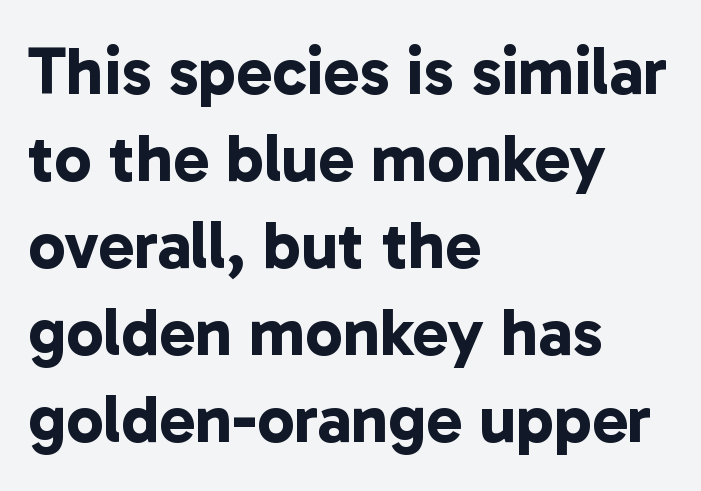
Q: Is the text bold? A: Yes.
Q: Is the typeface a serif or a sans-serif typeface? A: Sans-serif.
Q: Is the text underlined? A: No.
Q: How is the paragraph aligned? A: Left-aligned.
Q: Is the spacing between letters normal or unusually wide? A: Normal.
Q: Is the spacing between lines tight, normal or loose? A: Normal.
Q: Width (condensed, normal, or wide)? A: Normal.
Q: Stroke contrast? A: Low.
Q: x-height? A: Medium.
Q: Monospaced? A: No.
